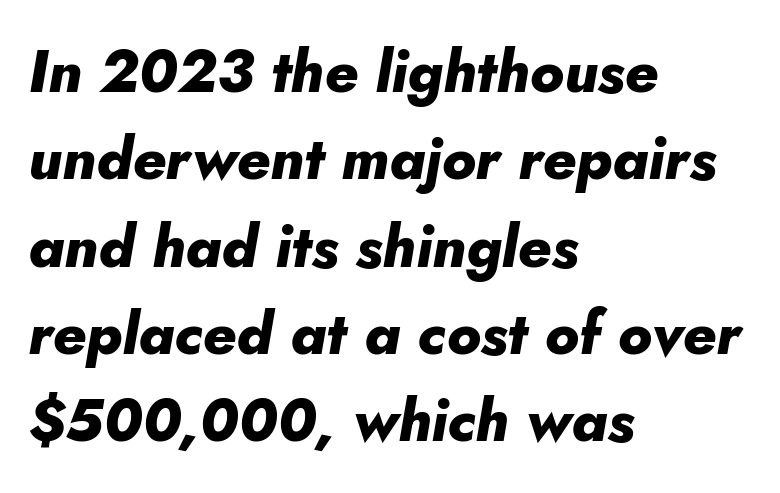
The image shows 59 px heavy type, italic (leaning right); set left-aligned, normal line spacing (1.48x), normal letter spacing, not underlined; low stroke contrast and a small x-height.
